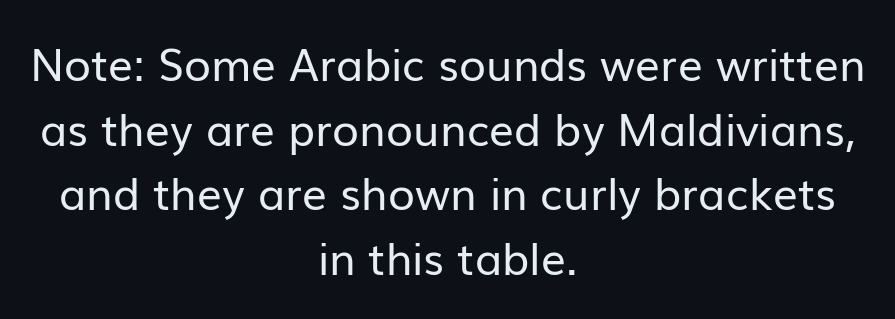
Reading down the column, the eye jumps a familiar distance to each next line. The glyphs in this specimen are sans serif. Looks like regular typesetting: each glyph gets only the width it needs. Each row of text sits above clean, open space. Unlike italic type, these characters show no tilt at all.
